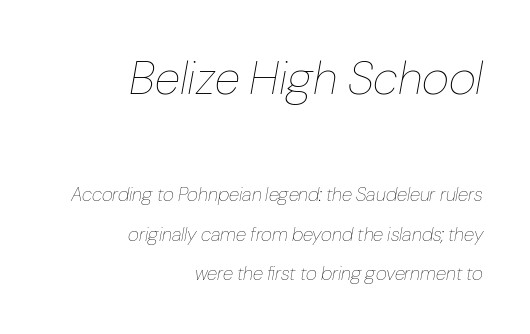
Between these two stacked blocks, the higher one wins on size. The passage shown is typed in a proportional face where columns would drift. All the whitespace from short lines collects on the left. Tracking value appears to be zero — textbook default spacing.
